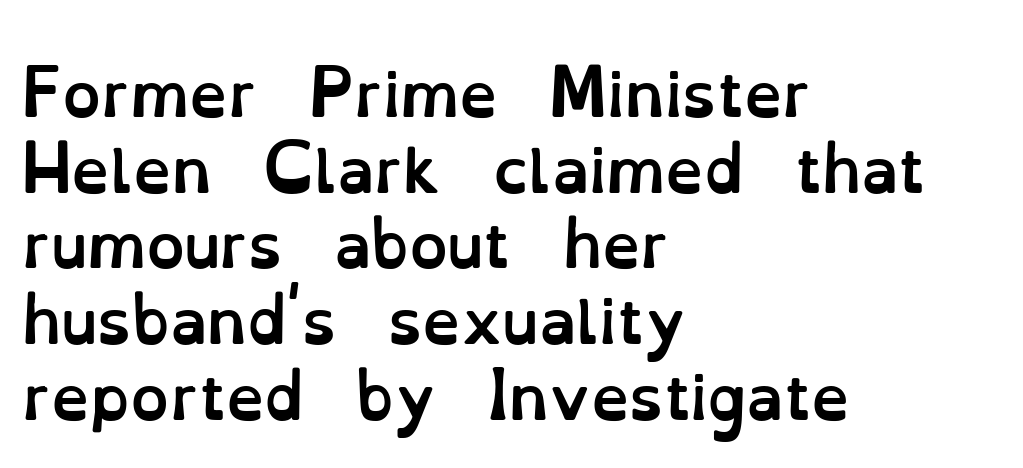
Q: Is the text bold? A: Yes.
Q: Is the text italic (slanted)? A: No, it is upright.
Q: Is the text underlined? A: No.
Q: How is the paragraph aligned? A: Left-aligned.
Q: Is the spacing between letters normal or unusually wide? A: Normal.
Q: Width (condensed, normal, or wide)? A: Normal.
Q: Stroke contrast? A: Low.
Q: x-height? A: Small.
Q: Monospaced? A: No.
